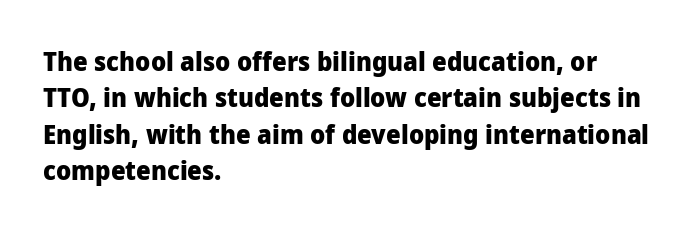
The image shows 26 px bold type, upright; set left-aligned, normal line spacing (1.4x), normal letter spacing, not underlined.
